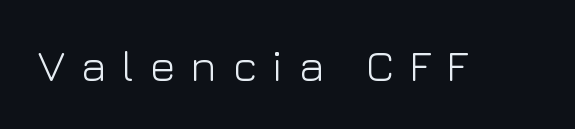
Caption: expanded tracking, letters set apart. Rendered with straight, roman letterforms. A typesetter would call this proportional, since set widths differ per character. On a weight scale, this lands at 450 or below.
